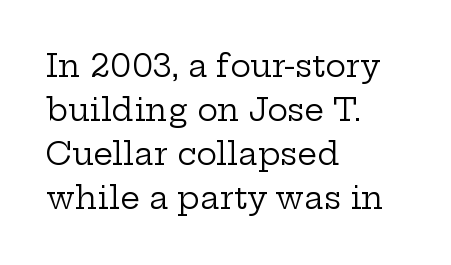
The image shows 31 px regular-weight, wide serif type, upright; set left-aligned, normal line spacing (1.42x), normal letter spacing, not underlined; low stroke contrast and a medium x-height.
